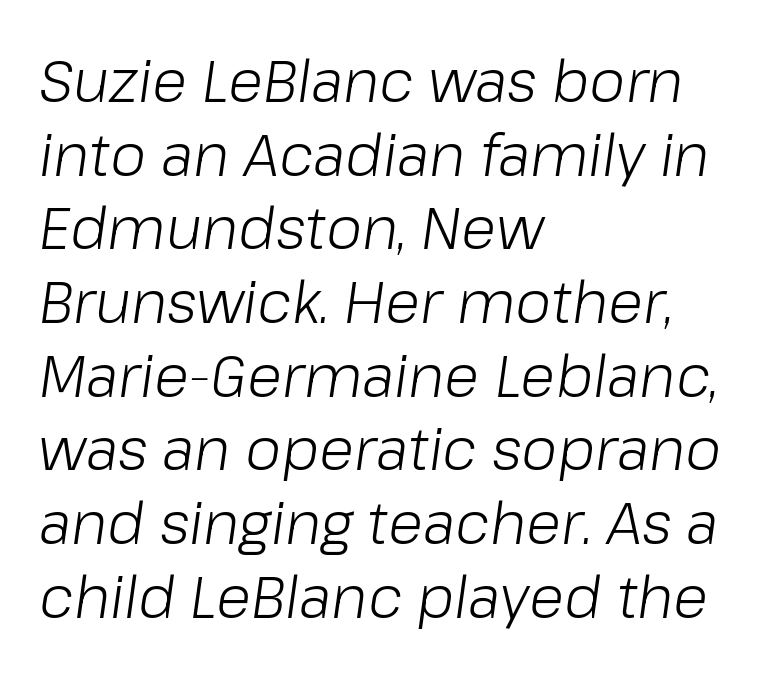
Q: Is the text bold? A: No.
Q: Is the text italic (slanted)? A: Yes, it leans right by about 8 degrees.
Q: Is the text underlined? A: No.
Q: How is the paragraph aligned? A: Left-aligned.
Q: Is the spacing between letters normal or unusually wide? A: Normal.
Q: Is the spacing between lines tight, normal or loose? A: Normal.
Q: Width (condensed, normal, or wide)? A: Normal.
Q: Stroke contrast? A: Low.
Q: x-height? A: Medium.
Q: Monospaced? A: No.
